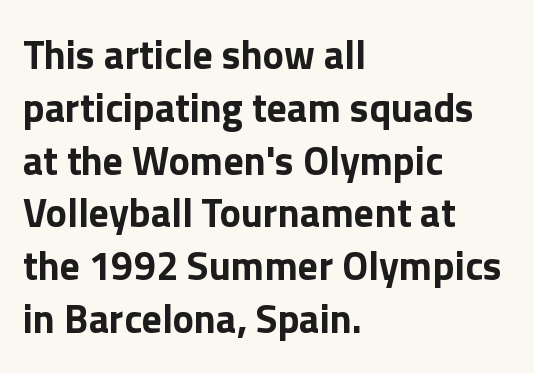
Q: Is the text bold? A: Yes.
Q: Is the text italic (slanted)? A: No, it is upright.
Q: Is the typeface a serif or a sans-serif typeface? A: Sans-serif.
Q: Is the text underlined? A: No.
Q: How is the paragraph aligned? A: Left-aligned.
Q: Is the spacing between letters normal or unusually wide? A: Normal.
Q: Is the spacing between lines tight, normal or loose? A: Normal.
Q: Width (condensed, normal, or wide)? A: Normal.
Q: Stroke contrast? A: Low.
Q: x-height? A: Medium.
Q: Monospaced? A: No.
